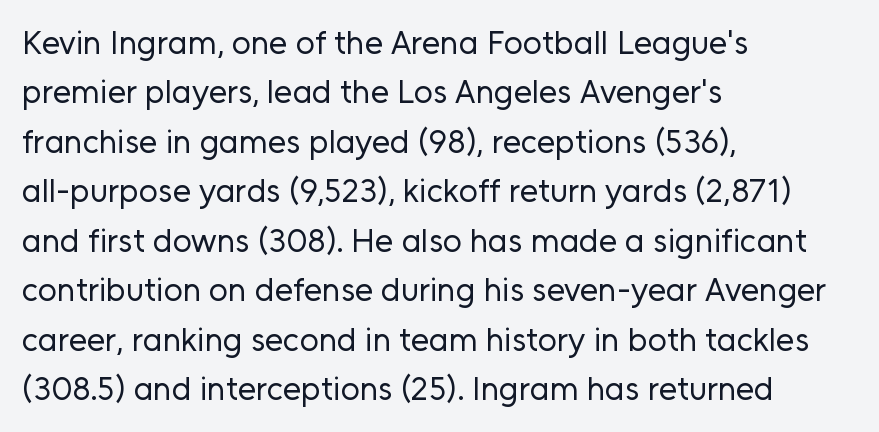
The image shows 33 px regular-weight sans-serif type, upright; set left-aligned, normal line spacing (1.5x), normal letter spacing, not underlined; low stroke contrast and a medium x-height.
